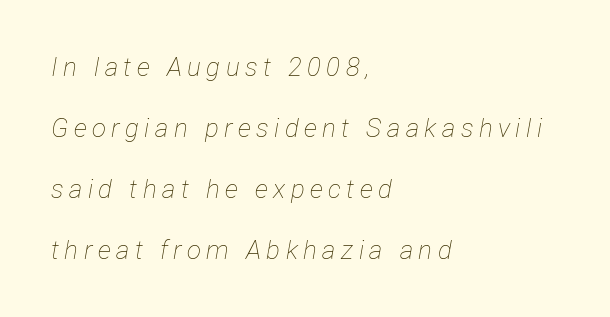
{"italic": "yes", "lean": "right", "slant_degrees": 12, "bold": "no", "underline": "no", "align": "left", "line_spacing": "loose", "line_spacing_ratio": 2.34, "letter_spacing": "wide", "letter_spacing_em": 0.21, "glyph_px": 26}
